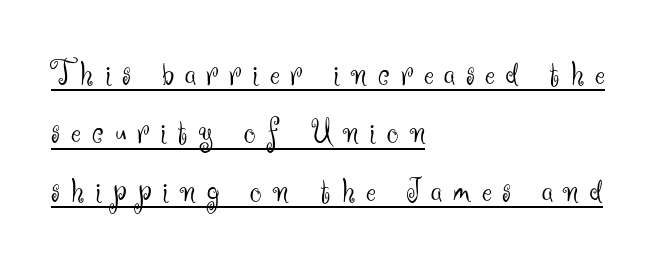
These lines are rendered in a variable-pitch font. The horizontal fit of the characters is loose and conspicuously gappy. This sample carries an underscore along the baseline area. The lettering holds an erect, upright posture throughout.
